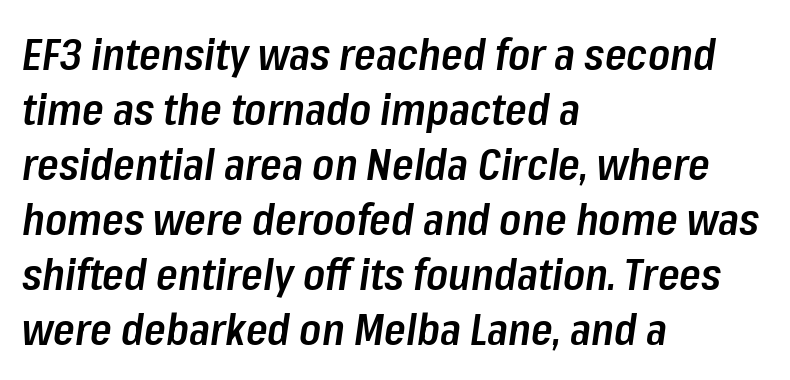
In terms of posture, this sample is oblique. Leftover space on each line is placed entirely after the last word. Stroke thickness is moderately raised; the sample reads as semibold. The strip under each line holds only bare page.
